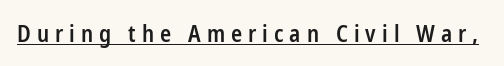
{"italic": "no", "bold": "semi", "underline": "yes", "letter_spacing": "wide", "letter_spacing_em": 0.26, "glyph_px": 23}
